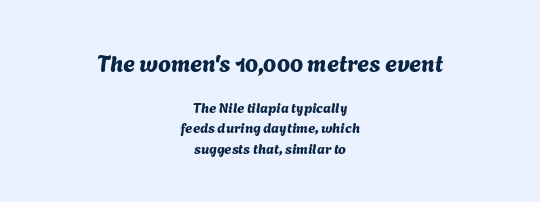
The image shows 23 px text type; set centered, normal line spacing (1.46x), normal letter spacing, not underlined; the first (top) block is 1.64x larger.
